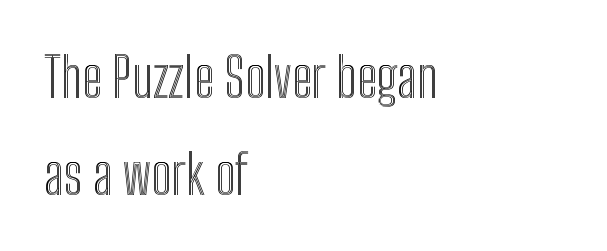
{"italic": "no", "width": "condensed", "x_height": "medium", "monospaced": "no", "underline": "no", "align": "left", "line_spacing_ratio": 1.79, "letter_spacing": "normal", "letter_spacing_em": 0.0, "glyph_px": 54}
